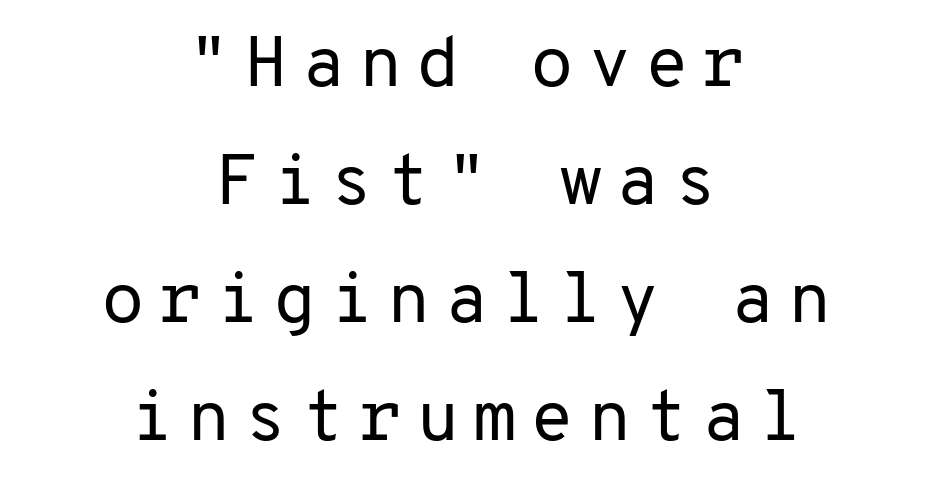
Weight: regular or lighter. The space beneath each line is pristine and unruled. The letters march in equal steps, a hallmark of fixed-pitch type. Leading matches the norm, producing a regular column. The lines are quadded center. Italic: no, the glyphs are upright roman.
